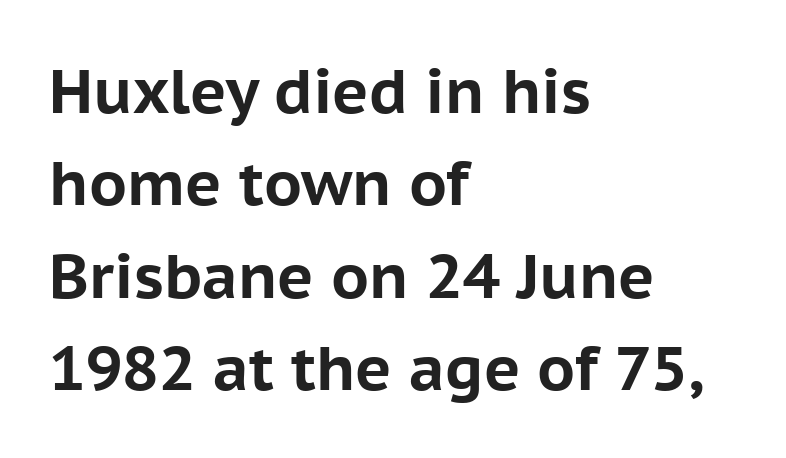
The image shows 62 px bold sans-serif type, upright; set left-aligned, normal line spacing (1.49x), normal letter spacing, not underlined; low stroke contrast and a medium x-height.
